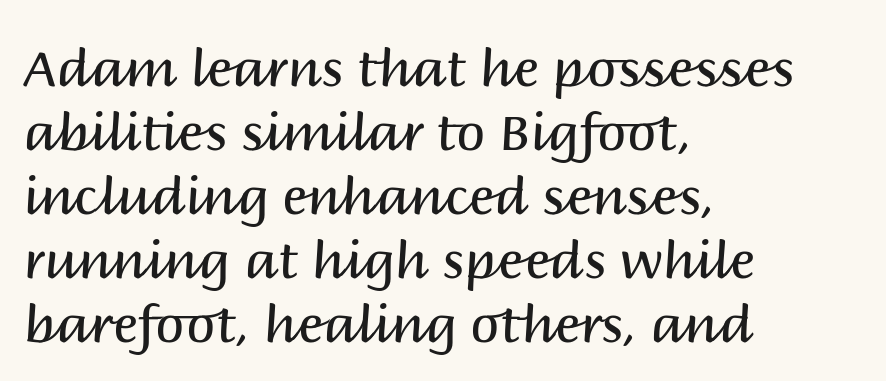
The tracking reads as untouched default to a designer's eye. No feet cap the strokes, marking this as sans-serif type. Nobody drew a line under any word here. You could not count columns in this text — the font is proportionally spaced. Line beginnings align vertically; line endings do not. Stems and bowls with no extra thickness — not bold.
